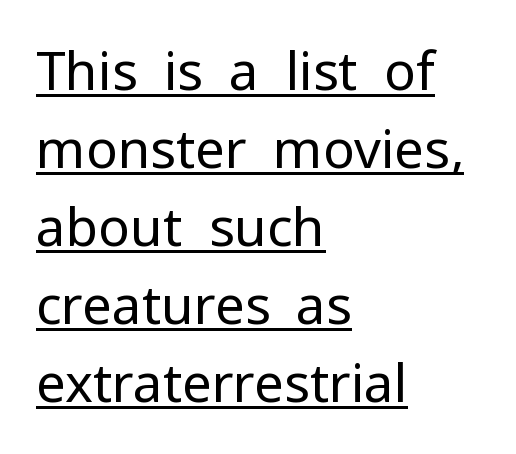
Is the letter spacing exaggerated? No — it looks like the ordinary default. In CSS terms this would be text-align: left. Regular leading. Weight: in the light-to-regular range. The font's upright variant was chosen for this text. Type style note: lacks serifs.
